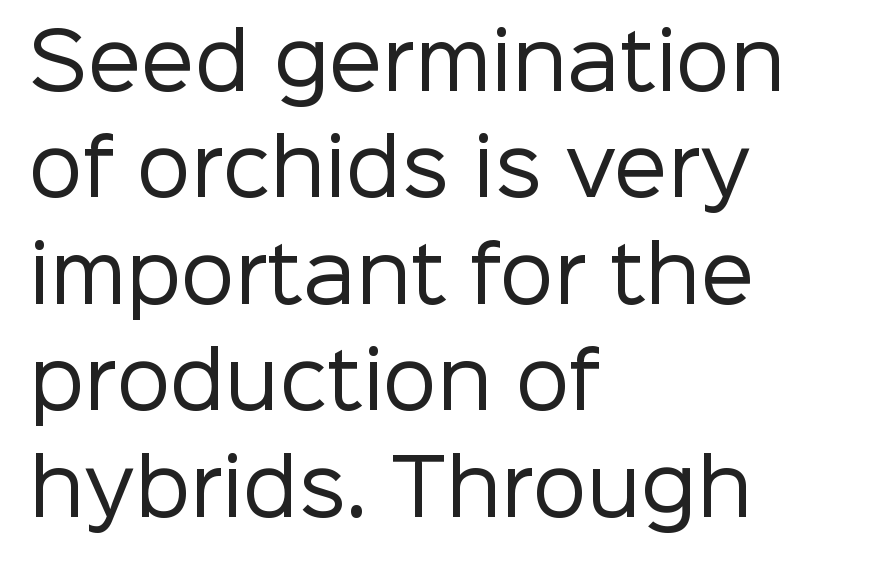
{"serif": "no", "italic": "no", "bold": "no", "weight": "regular", "width": "normal", "stroke_contrast": "low", "x_height": "medium", "monospaced": "no", "underline": "no", "align": "left", "line_spacing": "normal", "line_spacing_ratio": 1.4, "letter_spacing": "normal", "letter_spacing_em": 0.0, "glyph_px": 76}
